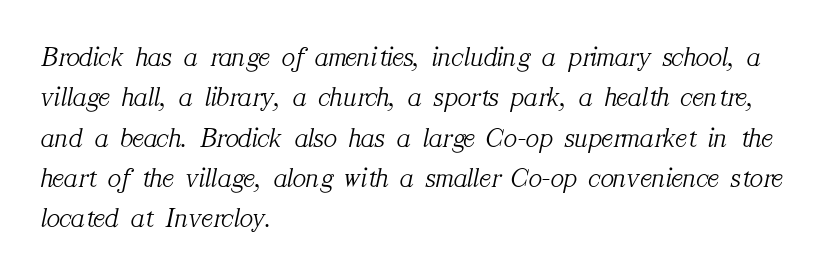
The image shows 28 px light serif type, italic (leaning right); set left-aligned, normal line spacing (1.44x), normal letter spacing, not underlined; medium stroke contrast and a medium x-height.
